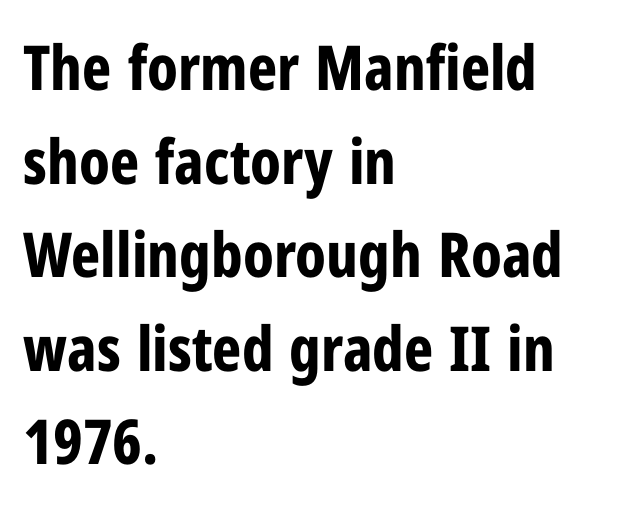
Q: Is the text bold? A: Yes.
Q: Is the text italic (slanted)? A: No, it is upright.
Q: Is the typeface a serif or a sans-serif typeface? A: Sans-serif.
Q: Is the text underlined? A: No.
Q: How is the paragraph aligned? A: Left-aligned.
Q: Is the spacing between letters normal or unusually wide? A: Normal.
Q: Is the spacing between lines tight, normal or loose? A: Normal.
Q: Width (condensed, normal, or wide)? A: Condensed.
Q: Stroke contrast? A: Low.
Q: x-height? A: Medium.
Q: Monospaced? A: No.
